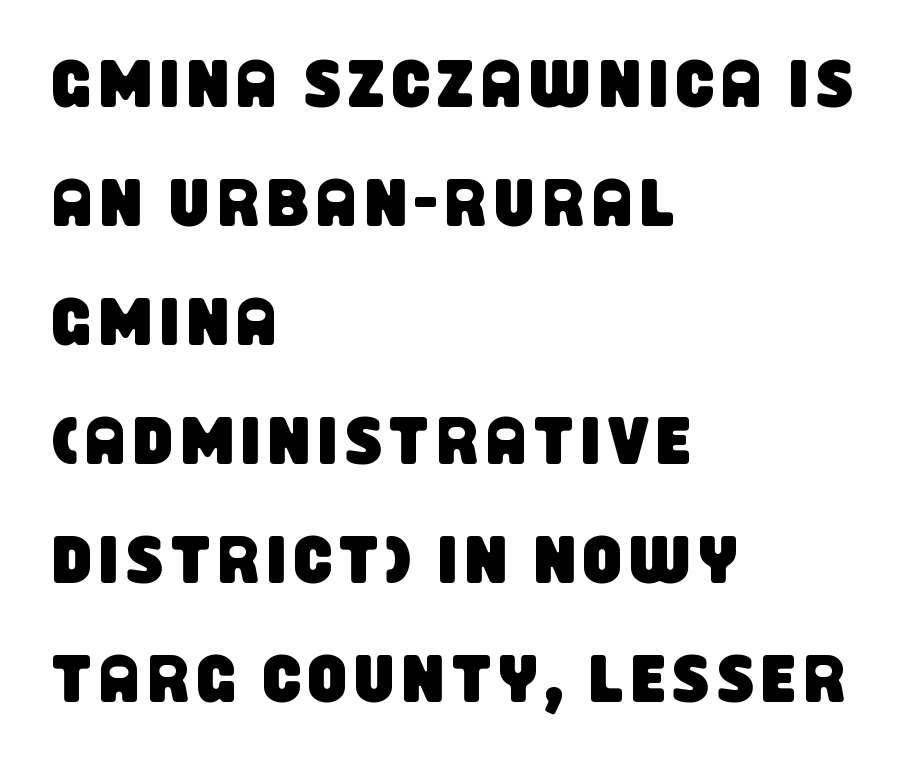
Q: Is the typeface a serif or a sans-serif typeface? A: Sans-serif.
Q: Is the text underlined? A: No.
Q: How is the paragraph aligned? A: Left-aligned.
Q: Width (condensed, normal, or wide)? A: Condensed.
Q: Stroke contrast? A: Low.
Q: x-height? A: Large.
Q: Monospaced? A: No.
